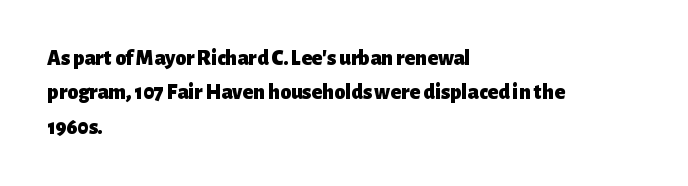
Upright lettering throughout. Just letters on the line, the space beneath them empty. The vertical gap from one line to the next is medium. Strong, thick strokes mark this as bold type. Short and long lines alike share a common starting point at left.
